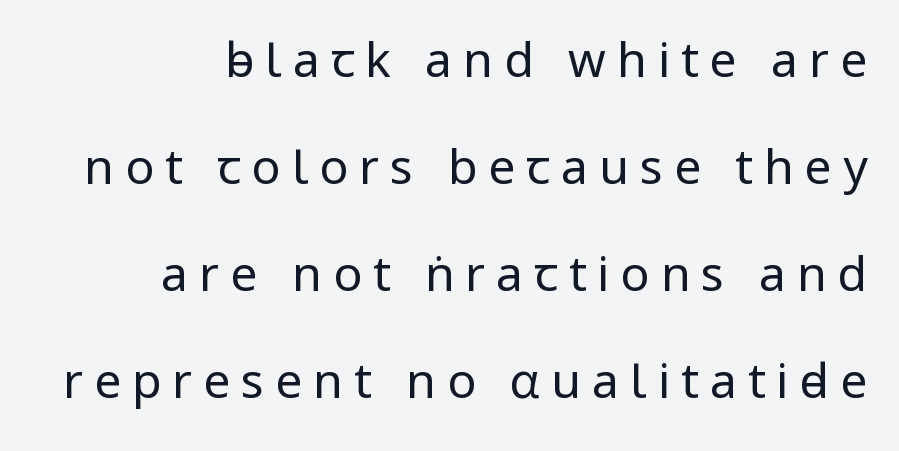
The image shows 48 px regular-weight, condensed sans-serif type, upright; set right-aligned, loose line spacing (2.23x), unusually wide letter spacing (+0.23 em), not underlined; low stroke contrast.
